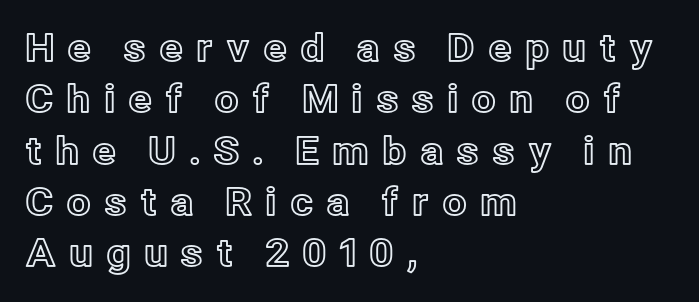
The image shows 38 px text type, upright; set left-aligned, normal line spacing (1.35x), unusually wide letter spacing (+0.33 em), not underlined; a medium x-height.
